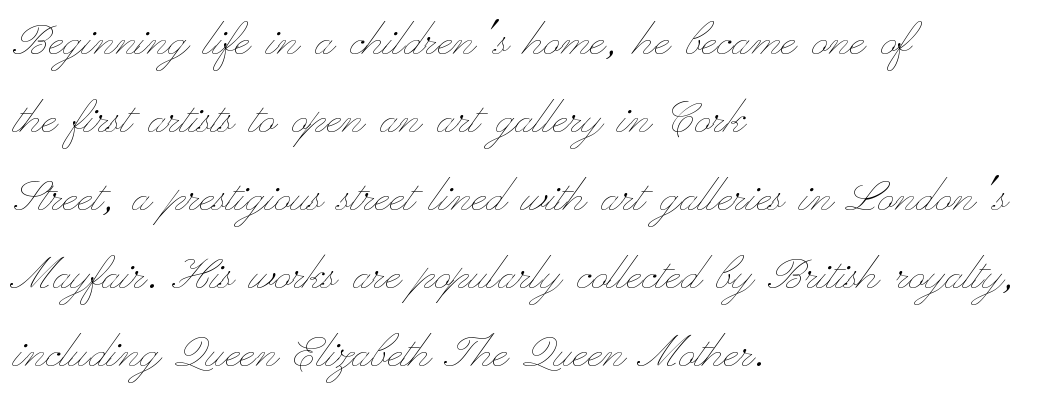
The image shows 55 px thin, wide type; set left-aligned, normal line spacing (1.42x), normal letter spacing, not underlined; low stroke contrast and a small x-height.
